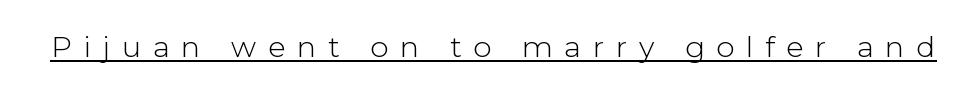
The image shows 29 px light sans-serif type, upright; set unusually wide letter spacing (+0.4 em), underlined; low stroke contrast and a medium x-height.
